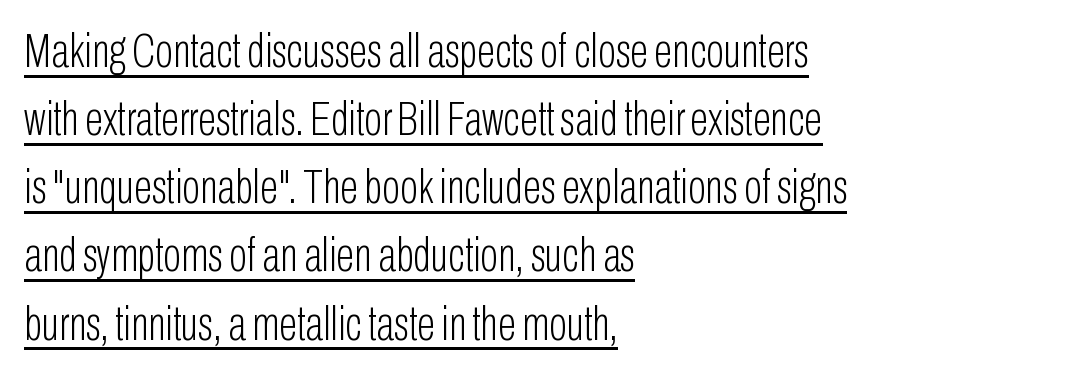
{"serif": "no", "italic": "no", "bold": "no", "weight": "light", "width": "condensed", "stroke_contrast": "low", "x_height": "medium", "monospaced": "no", "underline": "yes", "align": "left", "line_spacing": "normal", "line_spacing_ratio": 1.42, "letter_spacing": "normal", "letter_spacing_em": 0.0, "glyph_px": 48}
